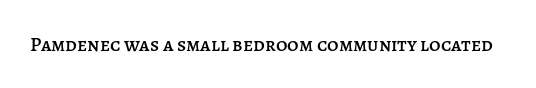
{"italic": "no", "underline": "no", "letter_spacing": "normal", "letter_spacing_em": 0.0, "glyph_px": 20}
